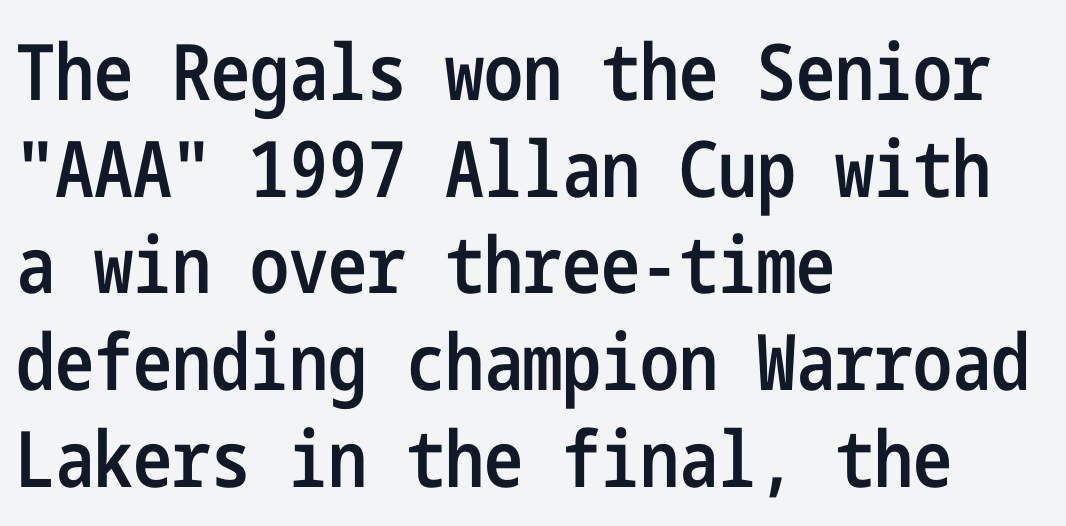
{"serif": "no", "italic": "no", "bold": "semi", "weight": "semibold", "width": "condensed", "stroke_contrast": "low", "x_height": "medium", "underline": "no", "align": "left", "line_spacing_ratio": 1.24, "letter_spacing": "normal", "letter_spacing_em": 0.0, "glyph_px": 78}
